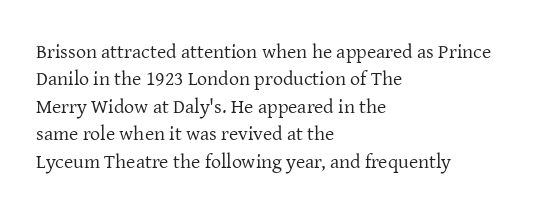
The image shows 20 px text type, upright; set left-aligned, normal line spacing (1.37x), normal letter spacing, not underlined.
